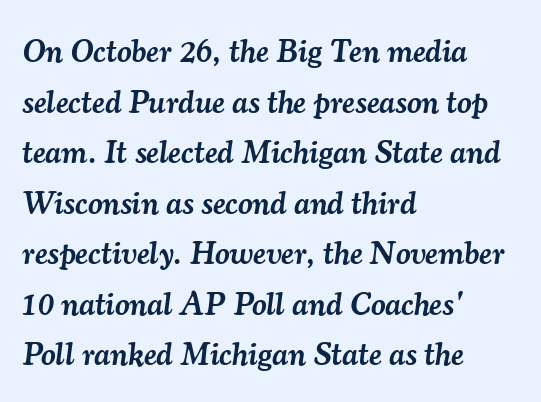
The image shows 32 px semibold serif type, italic (leaning right); set left-aligned, normal line spacing (1.58x), normal letter spacing, not underlined; medium stroke contrast and a small x-height.
